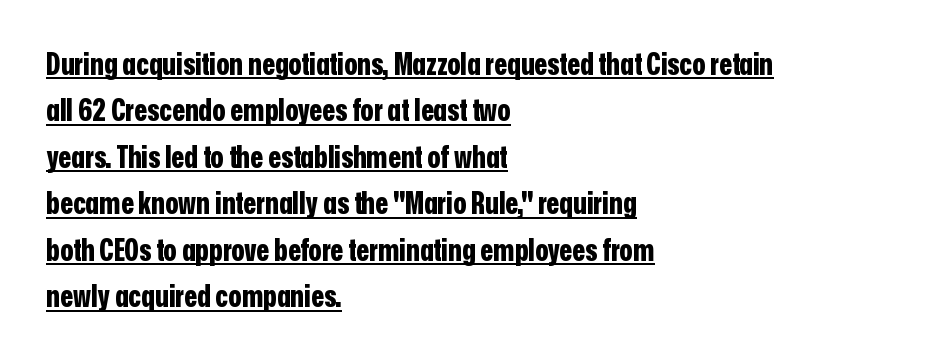
The image shows 30 px bold, condensed sans-serif type, upright; set left-aligned, normal line spacing (1.55x), normal letter spacing, underlined; low stroke contrast and a medium x-height.
